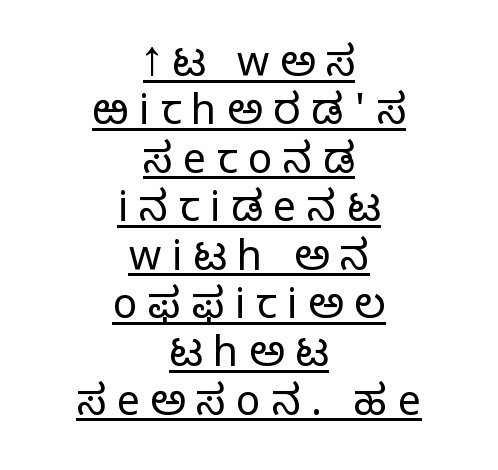
The image shows 41 px light sans-serif type, upright; set centered, line spacing 1.18x, unusually wide letter spacing (+0.26 em), underlined; low stroke contrast and a medium x-height.
